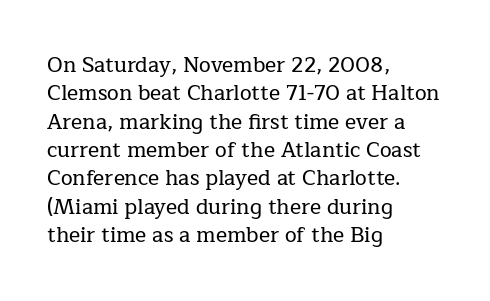
Q: Is the text italic (slanted)? A: No, it is upright.
Q: Is the text underlined? A: No.
Q: How is the paragraph aligned? A: Left-aligned.
Q: Is the spacing between letters normal or unusually wide? A: Normal.
Q: Is the spacing between lines tight, normal or loose? A: Normal.
